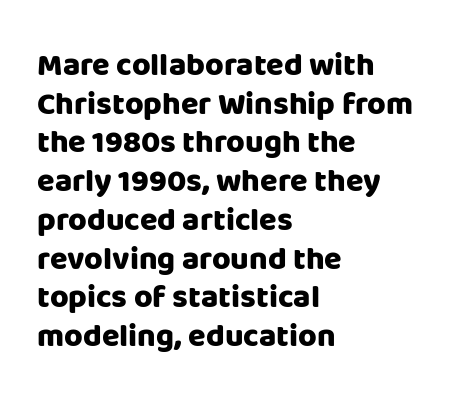
Q: Is the text bold? A: Yes.
Q: Is the text italic (slanted)? A: No, it is upright.
Q: Is the typeface a serif or a sans-serif typeface? A: Sans-serif.
Q: Is the text underlined? A: No.
Q: How is the paragraph aligned? A: Left-aligned.
Q: Is the spacing between letters normal or unusually wide? A: Normal.
Q: Width (condensed, normal, or wide)? A: Normal.
Q: Stroke contrast? A: Low.
Q: x-height? A: Large.
Q: Monospaced? A: No.
